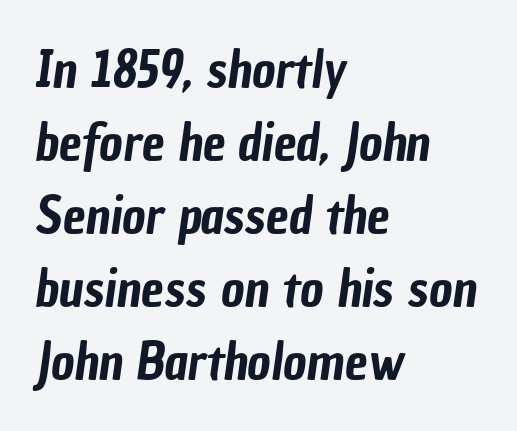
{"serif": "no", "width": "condensed", "stroke_contrast": "low", "x_height": "medium", "monospaced": "no", "underline": "no", "align": "left", "line_spacing": "normal", "line_spacing_ratio": 1.43, "letter_spacing": "normal", "letter_spacing_em": 0.0, "glyph_px": 51}
